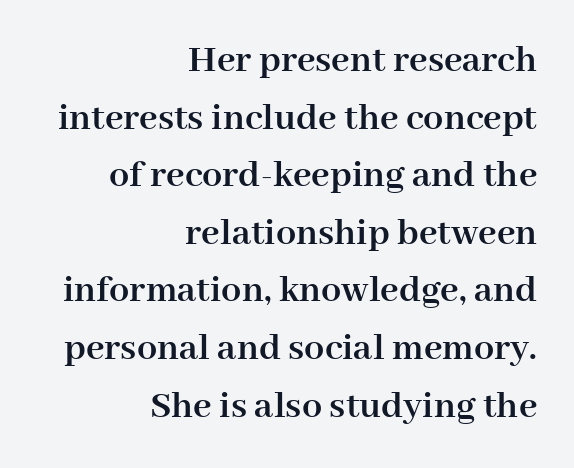
Q: Is the text bold? A: Yes.
Q: Is the text italic (slanted)? A: No, it is upright.
Q: Is the typeface a serif or a sans-serif typeface? A: Serif.
Q: Is the text underlined? A: No.
Q: How is the paragraph aligned? A: Right-aligned.
Q: Is the spacing between letters normal or unusually wide? A: Normal.
Q: Is the spacing between lines tight, normal or loose? A: Normal.
Q: Width (condensed, normal, or wide)? A: Normal.
Q: Stroke contrast? A: High.
Q: x-height? A: Medium.
Q: Monospaced? A: No.
